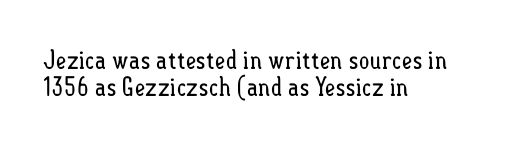
{"italic": "no", "bold": "no", "underline": "no", "align": "left", "line_spacing": "tight", "line_spacing_ratio": 1.03, "letter_spacing": "normal", "letter_spacing_em": 0.0, "glyph_px": 26}
